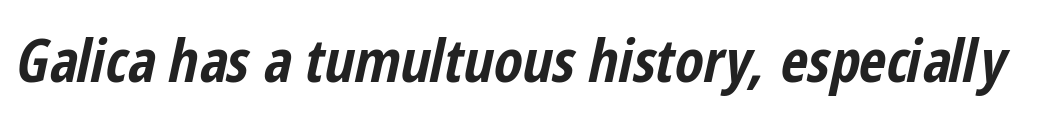
An italicized treatment has been applied to the whole sample. Underline: absent. Students, note that the glyphs here touch the page at normal intervals. The face used here is proportionally spaced, like ordinary book or web type. Set as a true bold cut, around the 700 mark.
